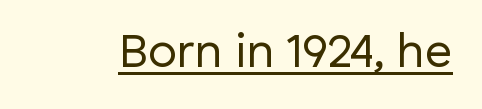
Stems here are at most as thick as an everyday book face. Typographically, this falls in the sans-serif category. Students, note that the glyphs here touch the page at normal intervals. Students, observe the line beneath the letters — that is underlining.
